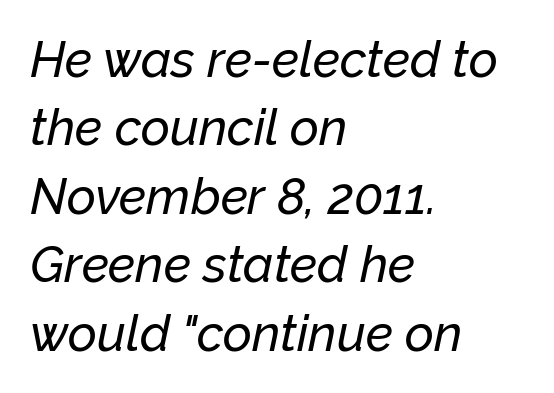
{"italic": "yes", "lean": "right", "slant_degrees": 12, "width": "normal", "stroke_contrast": "low", "x_height": "medium", "monospaced": "no", "underline": "no", "align": "left", "line_spacing": "normal", "line_spacing_ratio": 1.37, "letter_spacing": "normal", "letter_spacing_em": 0.0, "glyph_px": 50}
